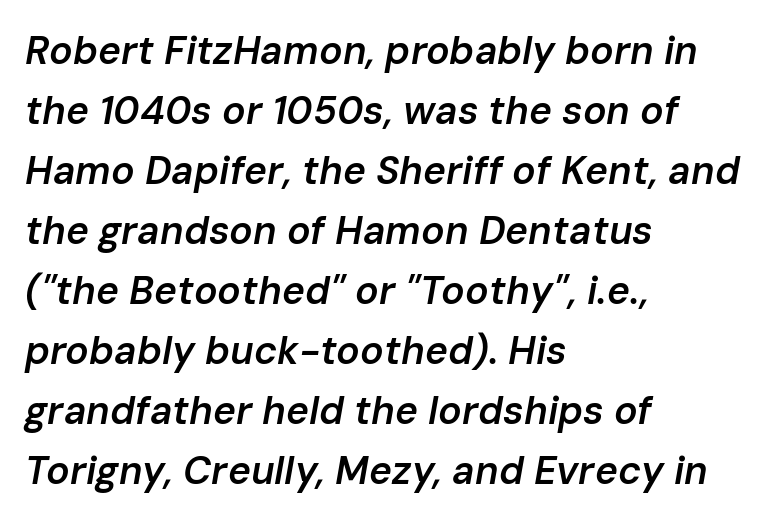
Q: Is the text bold? A: Semi-bold.
Q: Is the text italic (slanted)? A: Yes, it leans right by about 10 degrees.
Q: Is the text underlined? A: No.
Q: How is the paragraph aligned? A: Left-aligned.
Q: Is the spacing between letters normal or unusually wide? A: Normal.
Q: Is the spacing between lines tight, normal or loose? A: Normal.
Q: Width (condensed, normal, or wide)? A: Normal.
Q: Stroke contrast? A: Low.
Q: x-height? A: Medium.
Q: Monospaced? A: No.
